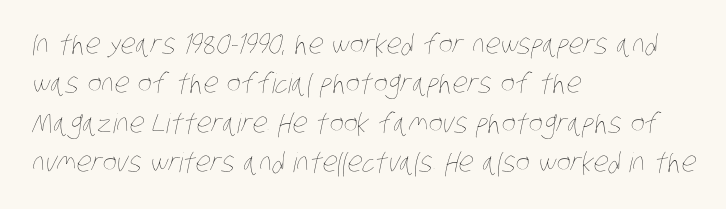
{"bold": "no", "underline": "no", "align": "left", "line_spacing": "normal", "line_spacing_ratio": 1.46, "letter_spacing": "normal", "letter_spacing_em": 0.0, "glyph_px": 27}
